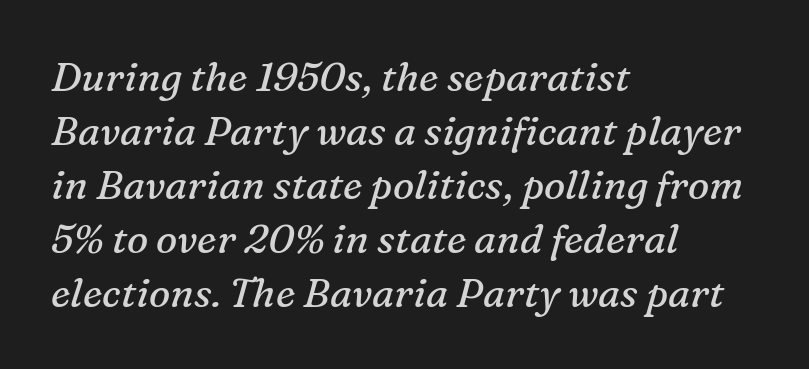
The image shows 40 px regular-weight serif type, italic (leaning right); set left-aligned, normal line spacing (1.35x), normal letter spacing, not underlined; medium stroke contrast and a medium x-height.
